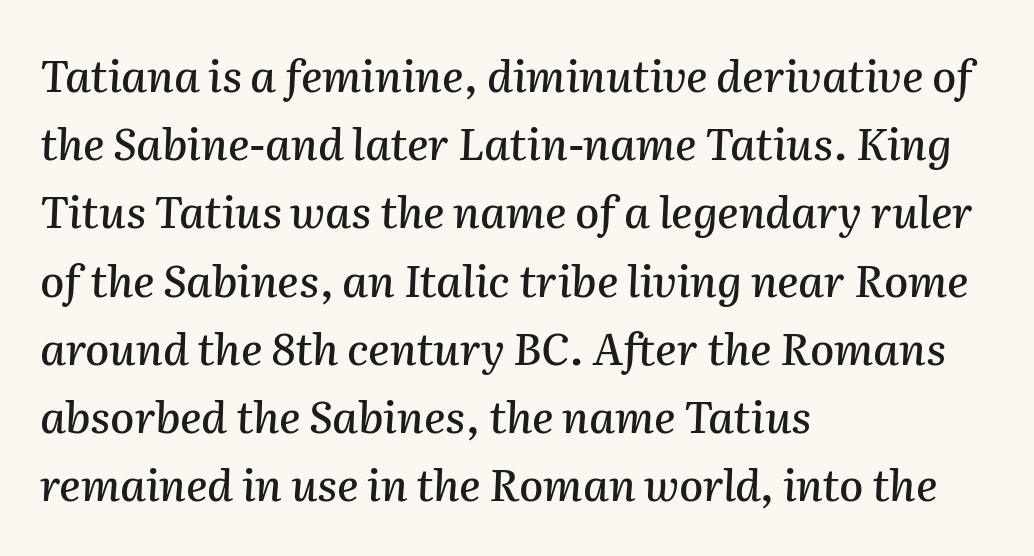
The rendering uses natural spacing where letterforms have individual widths. Yep, that's italic — everything's leaning. What's the leading like? Ordinary, nothing unusual. Check the space under the baseline: it is left empty. Notice how the passage keeps a crisp vertical edge on the left only. What stands out about the letter spacing? Nothing — it is the standard amount.
